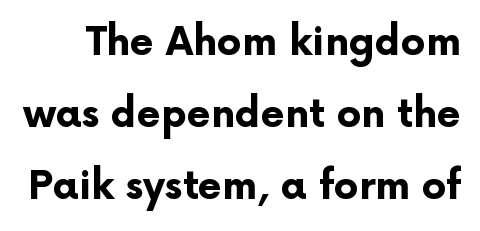
{"serif": "no", "italic": "no", "bold": "yes", "weight": "bold", "width": "normal", "stroke_contrast": "low", "x_height": "medium", "monospaced": "no", "underline": "no", "line_spacing_ratio": 1.85, "letter_spacing": "normal", "letter_spacing_em": 0.0, "glyph_px": 39}
